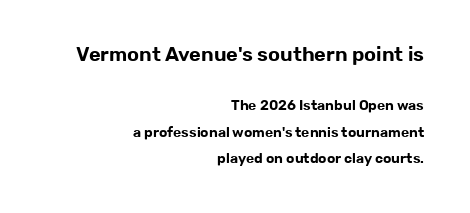
Top chunk: large. Bottom chunk: small. The face used here is rendered with its standard letterfit. This is roman type, the default non-slanted kind. Leftover space on each line is placed entirely before the opening word.
